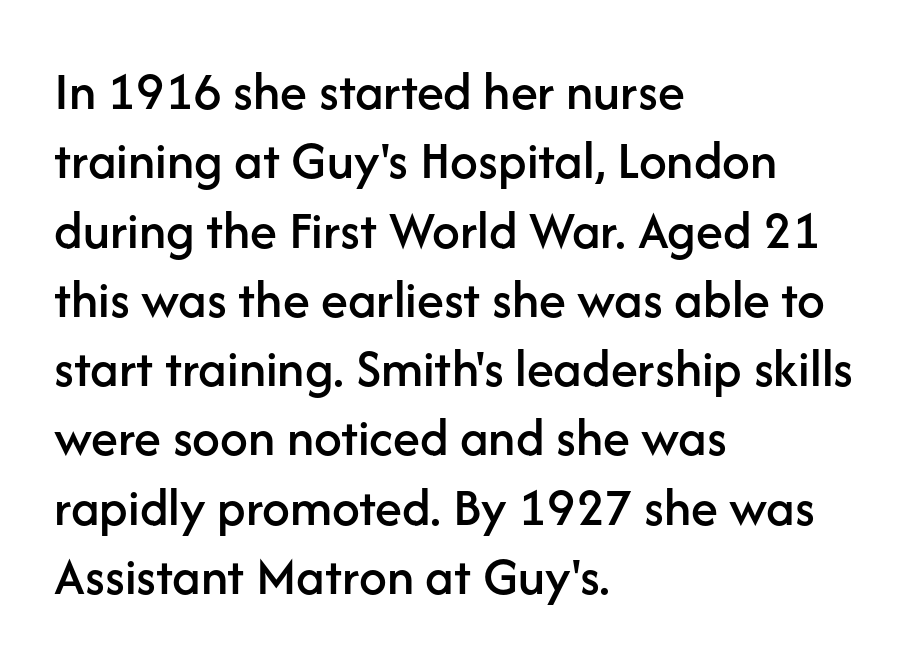
{"serif": "no", "italic": "no", "width": "normal", "stroke_contrast": "low", "x_height": "medium", "monospaced": "no", "underline": "no", "align": "left", "line_spacing": "normal", "line_spacing_ratio": 1.26, "letter_spacing": "normal", "letter_spacing_em": 0.0, "glyph_px": 55}
